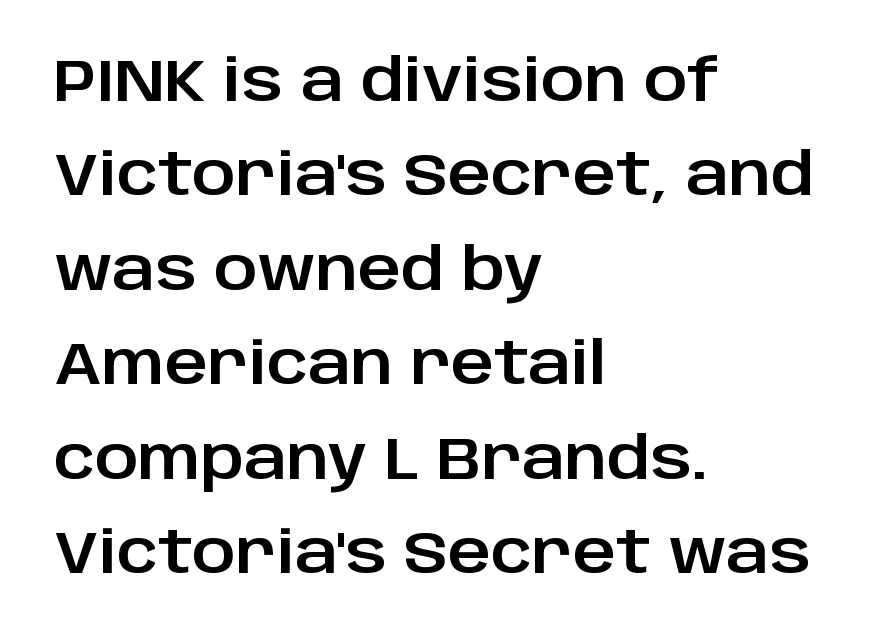
The image shows 59 px sans-serif type, upright; set left-aligned, normal line spacing (1.6x), normal letter spacing, not underlined; low stroke contrast and a large x-height.
